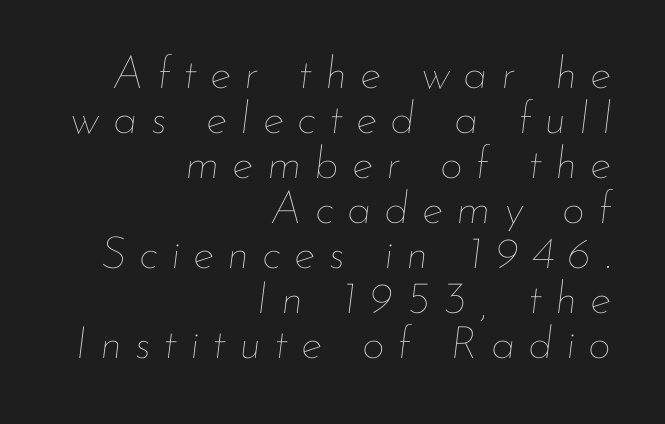
Q: Is the text bold? A: No.
Q: Is the text italic (slanted)? A: Yes, it leans right by about 7 degrees.
Q: Is the text underlined? A: No.
Q: How is the paragraph aligned? A: Right-aligned.
Q: Is the spacing between letters normal or unusually wide? A: Unusually wide.
Q: Is the spacing between lines tight, normal or loose? A: Tight.
Q: Width (condensed, normal, or wide)? A: Normal.
Q: Stroke contrast? A: Low.
Q: x-height? A: Small.
Q: Monospaced? A: No.
